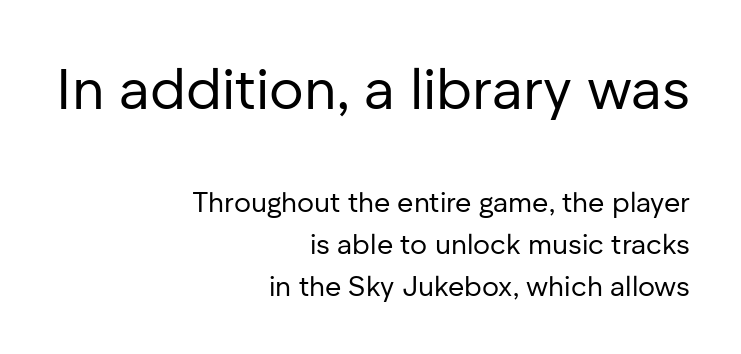
Q: Is the text bold? A: No.
Q: Is the text italic (slanted)? A: No, it is upright.
Q: Is the typeface a serif or a sans-serif typeface? A: Sans-serif.
Q: Is the text underlined? A: No.
Q: How is the paragraph aligned? A: Right-aligned.
Q: Is the spacing between letters normal or unusually wide? A: Normal.
Q: Is the spacing between lines tight, normal or loose? A: Normal.
Q: Which block of text is set in a larger size, the first (top) or the second (bottom)? A: The first (top) one.
Q: Width (condensed, normal, or wide)? A: Normal.
Q: Stroke contrast? A: Low.
Q: x-height? A: Medium.
Q: Monospaced? A: No.
